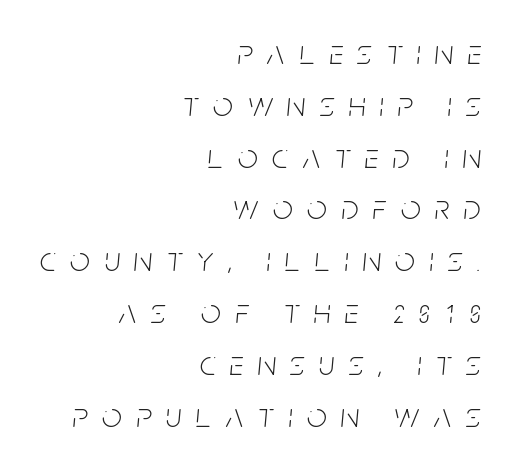
Lines of text with bare space underneath. Caption: face not bold, strokes unweighted. Varying glyph widths throughout — classic text-font behaviour. Students, observe: this is what conventionally led text looks like. Honestly, the letter spacing is so wide it's the main thing you notice. Line ends are locked; line starts wander.
